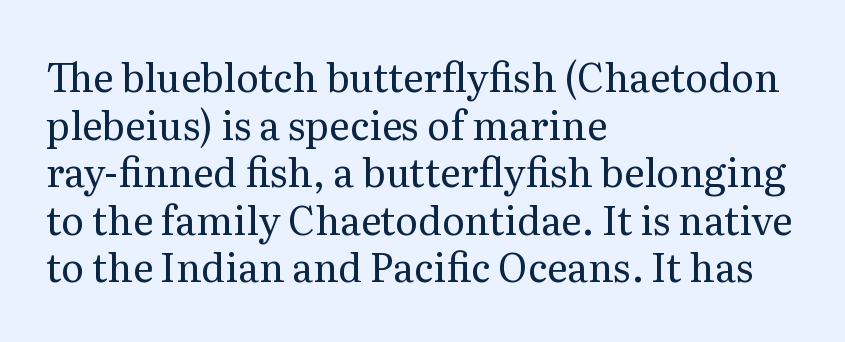
Q: Is the text bold? A: No.
Q: Is the text italic (slanted)? A: No, it is upright.
Q: Is the typeface a serif or a sans-serif typeface? A: Serif.
Q: Is the text underlined? A: No.
Q: How is the paragraph aligned? A: Left-aligned.
Q: Is the spacing between letters normal or unusually wide? A: Normal.
Q: Width (condensed, normal, or wide)? A: Normal.
Q: Stroke contrast? A: Medium.
Q: x-height? A: Medium.
Q: Monospaced? A: No.
